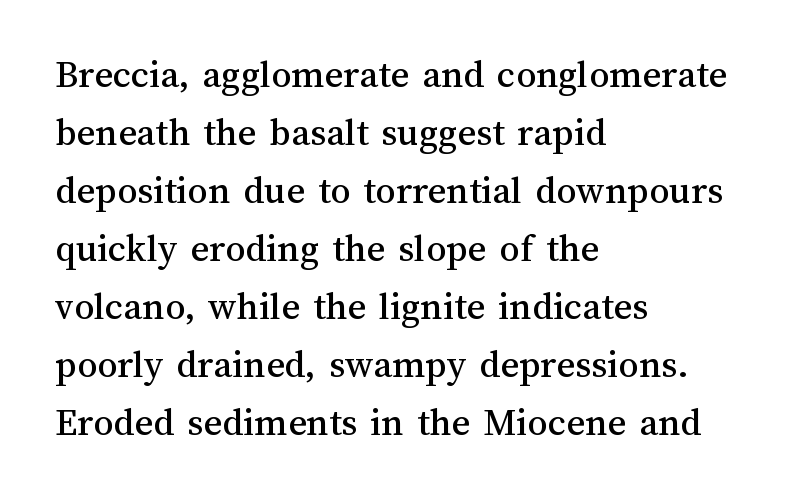
Q: Is the text italic (slanted)? A: No, it is upright.
Q: Is the text underlined? A: No.
Q: How is the paragraph aligned? A: Left-aligned.
Q: Is the spacing between letters normal or unusually wide? A: Normal.
Q: Is the spacing between lines tight, normal or loose? A: Normal.
Q: Width (condensed, normal, or wide)? A: Normal.
Q: Stroke contrast? A: Medium.
Q: x-height? A: Medium.
Q: Monospaced? A: No.
